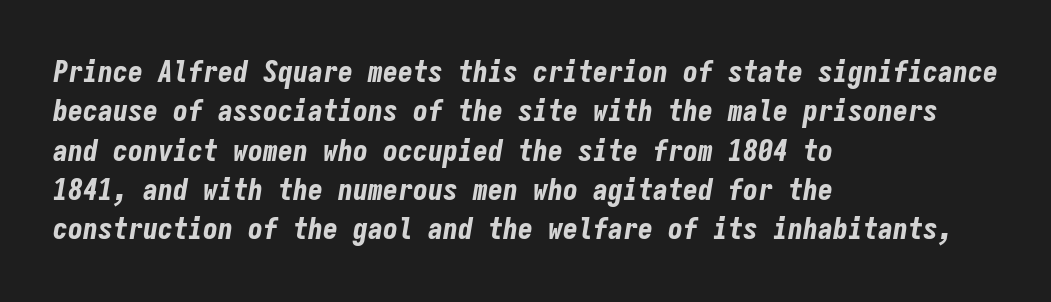
Q: Is the text bold? A: Yes.
Q: Is the text italic (slanted)? A: Yes, it leans right by about 9 degrees.
Q: Is the text underlined? A: No.
Q: How is the paragraph aligned? A: Left-aligned.
Q: Is the spacing between letters normal or unusually wide? A: Normal.
Q: Is the spacing between lines tight, normal or loose? A: Normal.
Q: Width (condensed, normal, or wide)? A: Condensed.
Q: Stroke contrast? A: Low.
Q: x-height? A: Medium.
Q: Monospaced? A: Yes.
